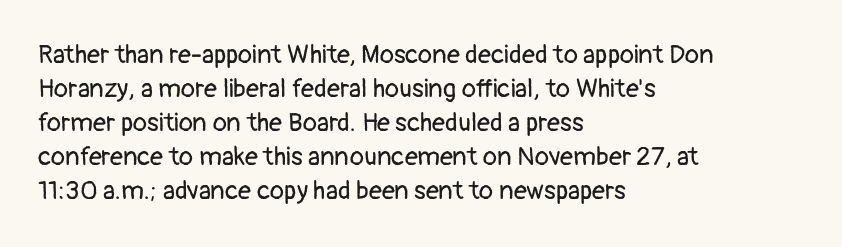
Q: Is the text bold? A: No.
Q: Is the text italic (slanted)? A: No, it is upright.
Q: Is the text underlined? A: No.
Q: How is the paragraph aligned? A: Left-aligned.
Q: Is the spacing between letters normal or unusually wide? A: Normal.
Q: Is the spacing between lines tight, normal or loose? A: Normal.
